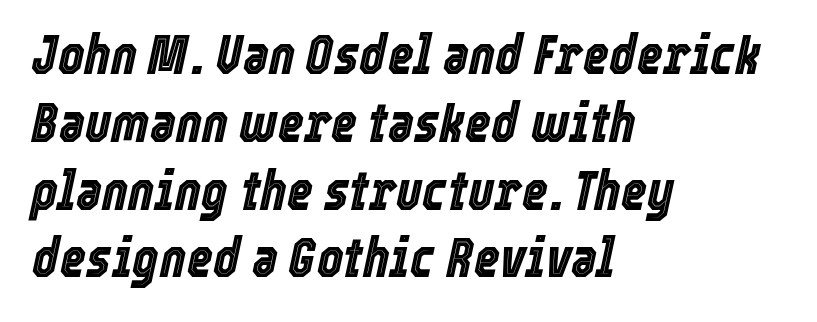
The image shows 56 px condensed type, italic (leaning right); set left-aligned, line spacing 1.21x, normal letter spacing, not underlined; a medium x-height.
